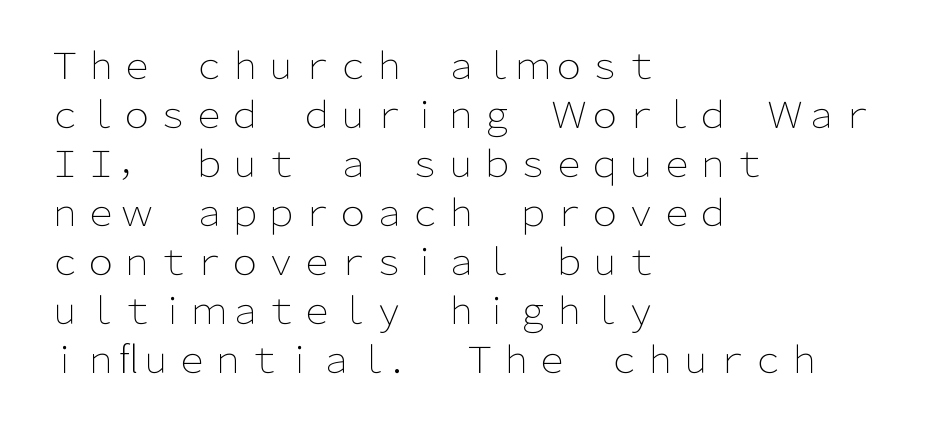
If you measured baseline to baseline, you'd find a middling distance. The strokes are not fattened; the text isn't bold. Honestly, there is no underline to notice here at all. This sample uses plain, unmodified letter spacing. The typography opts for an upright posture over an oblique one. The passage shown is typed in a proportional face where columns would drift.
